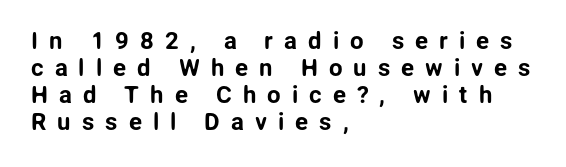
The image shows 24 px text type, upright; set left-aligned, tight line spacing (1.12x), unusually wide letter spacing (+0.46 em), not underlined.
